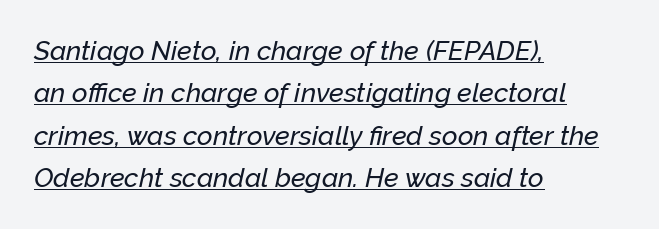
Q: Is the text italic (slanted)? A: Yes, it leans right by about 12 degrees.
Q: Is the text underlined? A: Yes.
Q: How is the paragraph aligned? A: Left-aligned.
Q: Is the spacing between letters normal or unusually wide? A: Normal.
Q: Is the spacing between lines tight, normal or loose? A: Normal.
